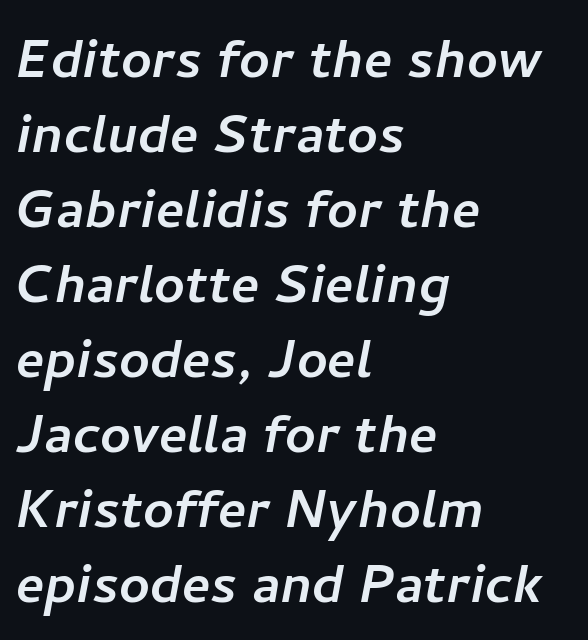
{"serif": "no", "width": "normal", "stroke_contrast": "low", "x_height": "medium", "monospaced": "no", "underline": "no", "align": "left", "line_spacing": "tight", "line_spacing_ratio": 1.12, "letter_spacing": "normal", "letter_spacing_em": 0.0, "glyph_px": 67}
